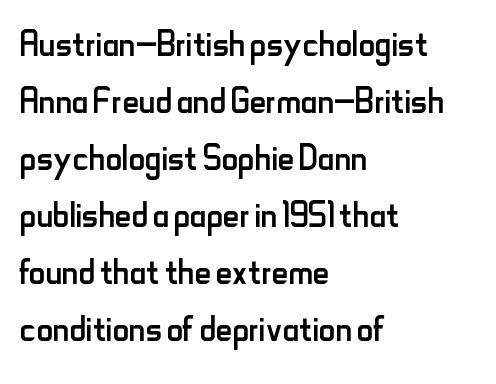
Weight: in the light-to-regular range. Character widths vary here, with narrow letters taking less room than wide ones. The strip under each line holds only bare page. This rendering employs a face without finishing strokes, i.e., a sans-serif. Upright lettering throughout. The lines are quadded left.
